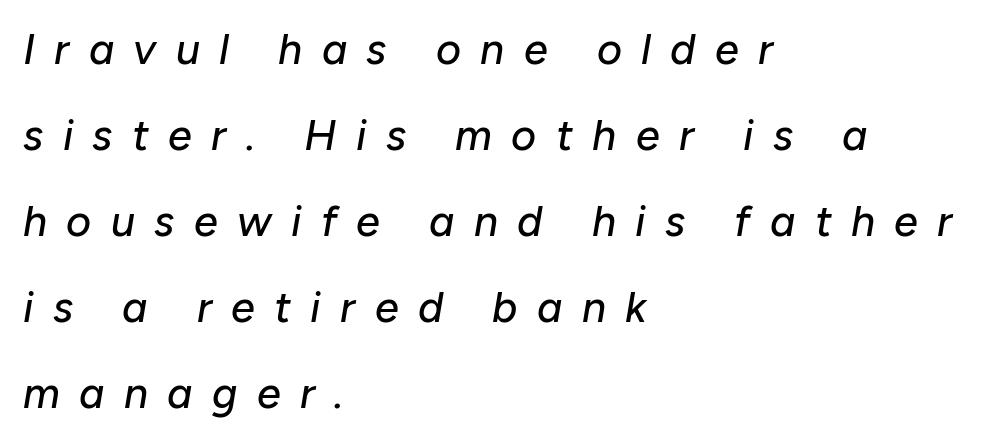
The image shows 43 px text type, italic (leaning right); set left-aligned, loose line spacing (2.0x), unusually wide letter spacing (+0.45 em), not underlined; low stroke contrast and a medium x-height.
